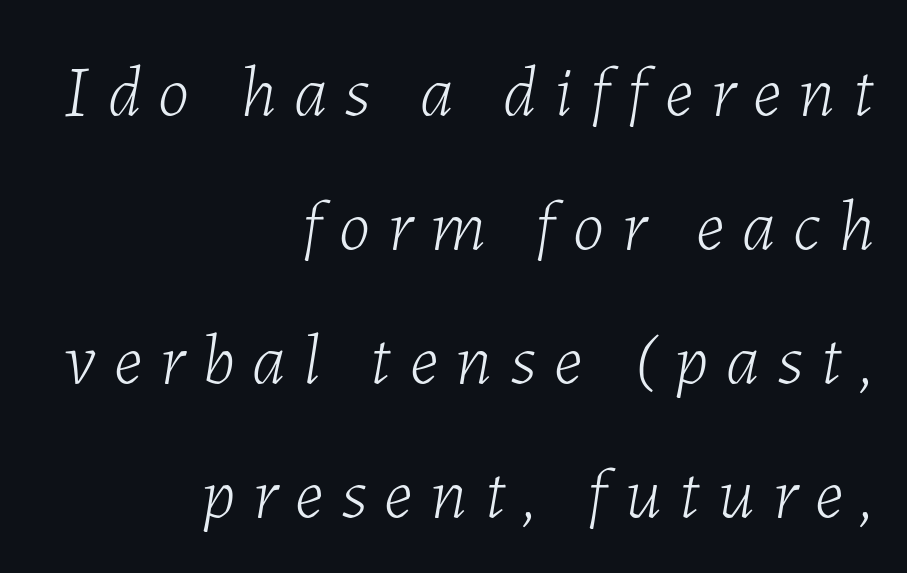
Q: Is the text bold? A: No.
Q: Is the text italic (slanted)? A: Yes, it leans right by about 7 degrees.
Q: Is the text underlined? A: No.
Q: How is the paragraph aligned? A: Right-aligned.
Q: Is the spacing between letters normal or unusually wide? A: Unusually wide.
Q: Width (condensed, normal, or wide)? A: Normal.
Q: Stroke contrast? A: Low.
Q: x-height? A: Medium.
Q: Monospaced? A: No.
